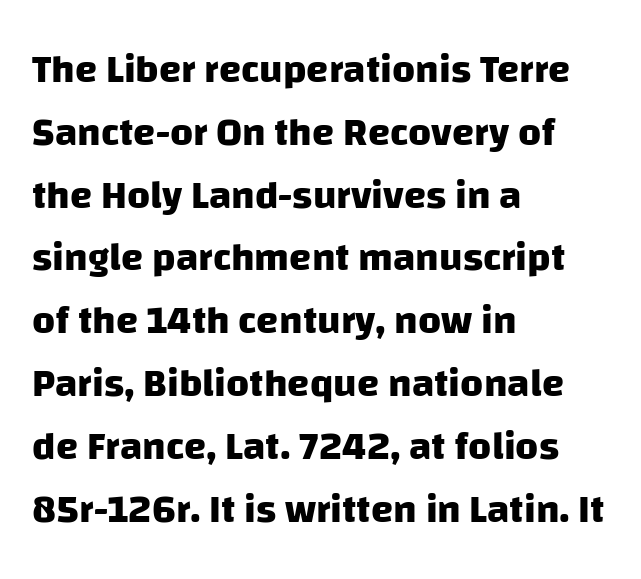
The image shows 40 px heavy sans-serif type; set left-aligned, normal line spacing (1.57x), normal letter spacing, not underlined; low stroke contrast and a large x-height.
